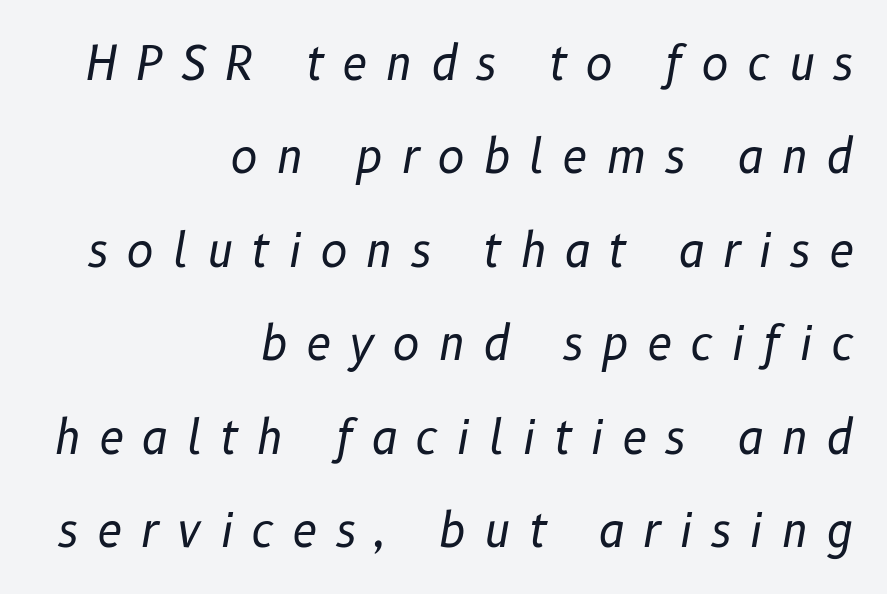
Q: Is the text bold? A: No.
Q: Is the text italic (slanted)? A: Yes, it leans right by about 10 degrees.
Q: Is the text underlined? A: No.
Q: How is the paragraph aligned? A: Right-aligned.
Q: Is the spacing between letters normal or unusually wide? A: Unusually wide.
Q: Is the spacing between lines tight, normal or loose? A: Loose.
Q: Width (condensed, normal, or wide)? A: Normal.
Q: Stroke contrast? A: Low.
Q: x-height? A: Medium.
Q: Monospaced? A: No.
